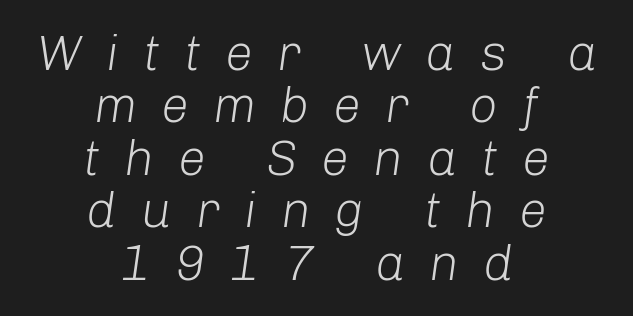
{"italic": "yes", "lean": "right", "slant_degrees": 8, "bold": "no", "weight": "light", "width": "normal", "stroke_contrast": "low", "x_height": "medium", "monospaced": "no", "underline": "no", "align": "center", "line_spacing": "tight", "line_spacing_ratio": 1.05, "letter_spacing": "wide", "letter_spacing_em": 0.48, "glyph_px": 50}
